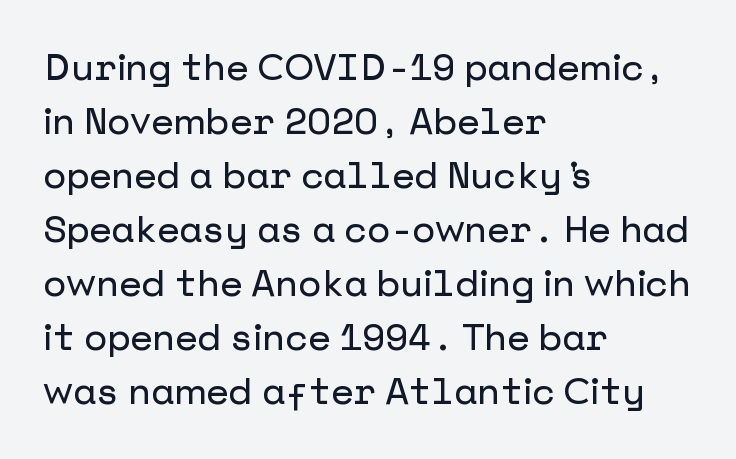
Q: Is the text italic (slanted)? A: No, it is upright.
Q: Is the typeface a serif or a sans-serif typeface? A: Sans-serif.
Q: Is the text underlined? A: No.
Q: How is the paragraph aligned? A: Left-aligned.
Q: Is the spacing between letters normal or unusually wide? A: Normal.
Q: Is the spacing between lines tight, normal or loose? A: Normal.
Q: Width (condensed, normal, or wide)? A: Normal.
Q: Stroke contrast? A: Low.
Q: x-height? A: Medium.
